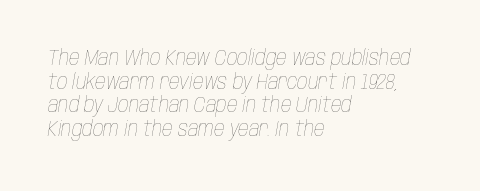
The image shows 21 px text type, italic (leaning right); set left-aligned, tight line spacing (1.13x), normal letter spacing, not underlined.
